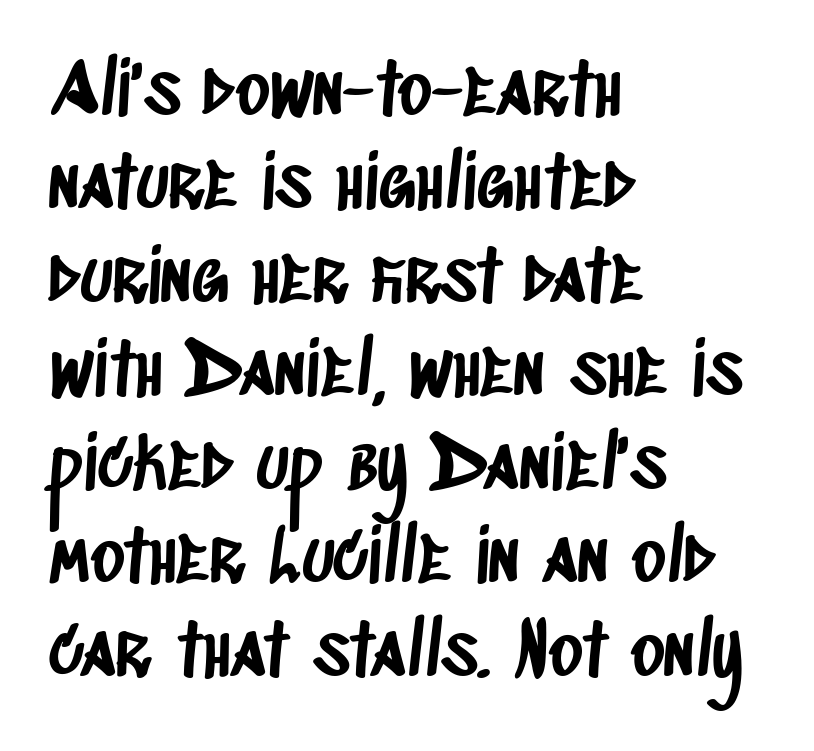
Q: Is the typeface a serif or a sans-serif typeface? A: Sans-serif.
Q: Is the text underlined? A: No.
Q: How is the paragraph aligned? A: Left-aligned.
Q: Is the spacing between letters normal or unusually wide? A: Normal.
Q: Is the spacing between lines tight, normal or loose? A: Normal.
Q: Width (condensed, normal, or wide)? A: Condensed.
Q: Stroke contrast? A: Low.
Q: x-height? A: Large.
Q: Monospaced? A: No.
